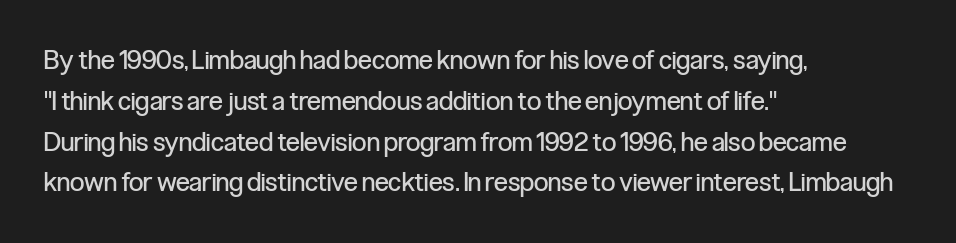
The gap between lines stays unmarked. No extra tracking has been applied to these lines. Does the leading feel generous? No, just average. Short and long lines alike share a common starting point at left.
